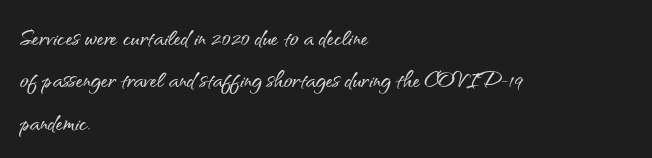
The image shows 29 px sans-serif type; set left-aligned, normal line spacing (1.46x), normal letter spacing, not underlined; medium stroke contrast and a small x-height.
